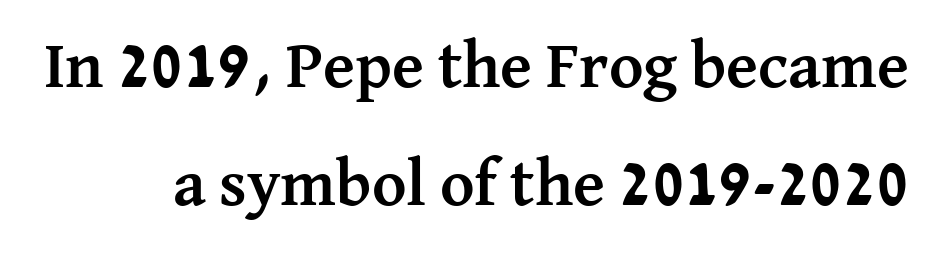
{"serif": "yes", "italic": "no", "bold": "yes", "weight": "semibold", "width": "normal", "stroke_contrast": "medium", "x_height": "medium", "monospaced": "no", "underline": "no", "line_spacing_ratio": 1.79, "letter_spacing": "normal", "letter_spacing_em": 0.0, "glyph_px": 66}
